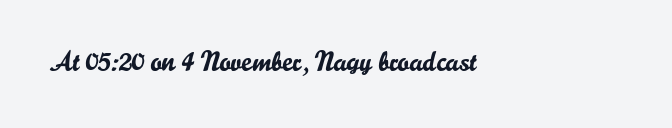
The image shows 28 px sans-serif type; set left-aligned, normal letter spacing, not underlined; low stroke contrast and a small x-height.
